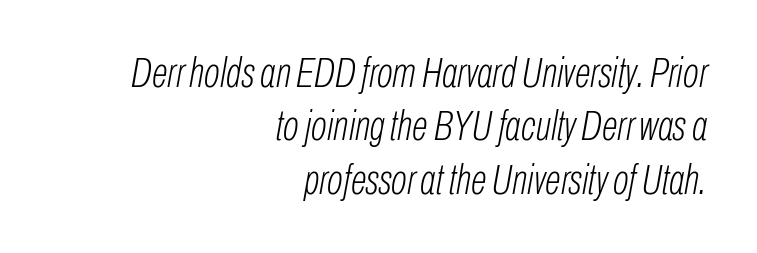
{"italic": "yes", "lean": "right", "slant_degrees": 10, "bold": "no", "weight": "light", "width": "condensed", "stroke_contrast": "low", "x_height": "medium", "monospaced": "no", "underline": "no", "align": "right", "line_spacing": "normal", "line_spacing_ratio": 1.27, "letter_spacing": "normal", "letter_spacing_em": 0.0, "glyph_px": 42}
